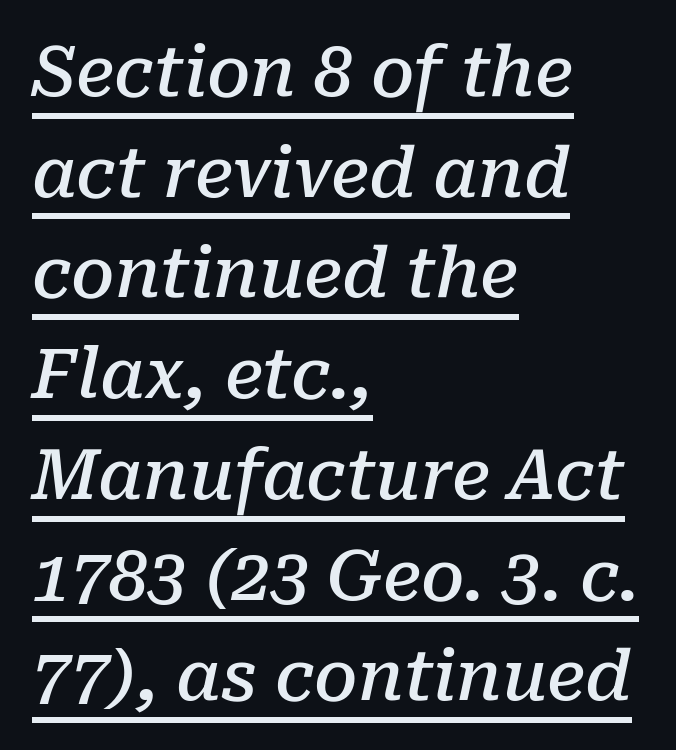
The image shows 69 px semibold serif type, italic (leaning right); set left-aligned, normal line spacing (1.46x), normal letter spacing, underlined; low stroke contrast and a medium x-height.
